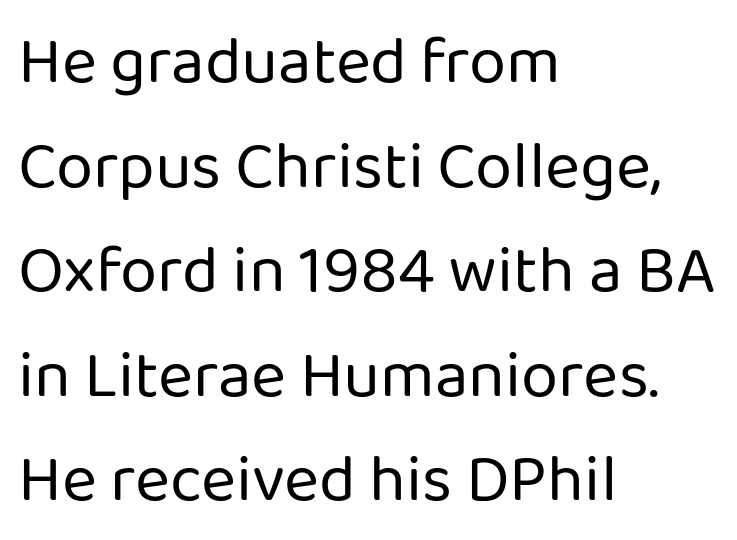
The glyphs are unaccompanied by any horizontal stroke below them. A student would call this left alignment; a typographer would say flush left, rag right. A typesetter would call this leading conventional body-copy spacing. Nothing sits at the stroke ends, so this counts as sans-serif. The type is set solid horizontally, with unmodified tracking.
